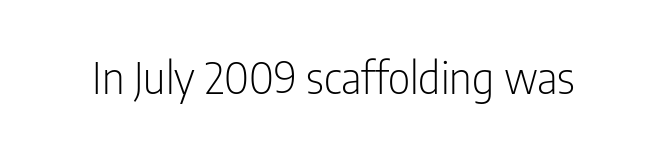
The image shows 44 px light, condensed sans-serif type, upright; set normal letter spacing, not underlined; low stroke contrast and a medium x-height.
